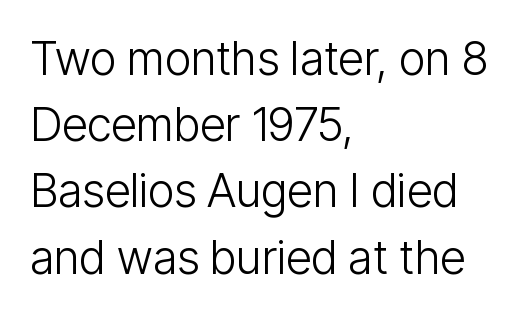
The image shows 46 px light, condensed sans-serif type, upright; set left-aligned, normal line spacing (1.44x), normal letter spacing, not underlined; low stroke contrast and a medium x-height.
